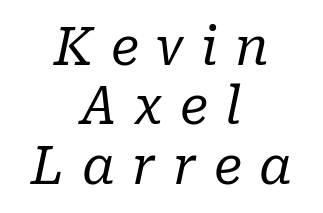
The typeface chosen for these lines features serifs. Ink coverage per letter is moderate at most. The horizontal fit of the characters is loose and conspicuously gappy. Think of a printed novel: that variable character pitch is what you see here. Glance below the letters and you will spot only blank space.
